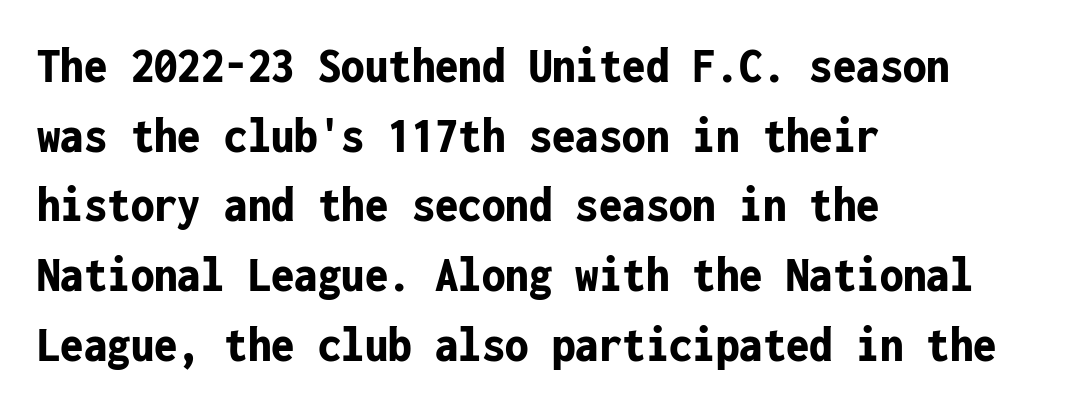
{"serif": "no", "italic": "no", "bold": "yes", "weight": "bold", "width": "condensed", "stroke_contrast": "low", "x_height": "medium", "monospaced": "yes", "underline": "no", "align": "left", "line_spacing": "normal", "line_spacing_ratio": 1.34, "letter_spacing": "normal", "letter_spacing_em": 0.0, "glyph_px": 52}
